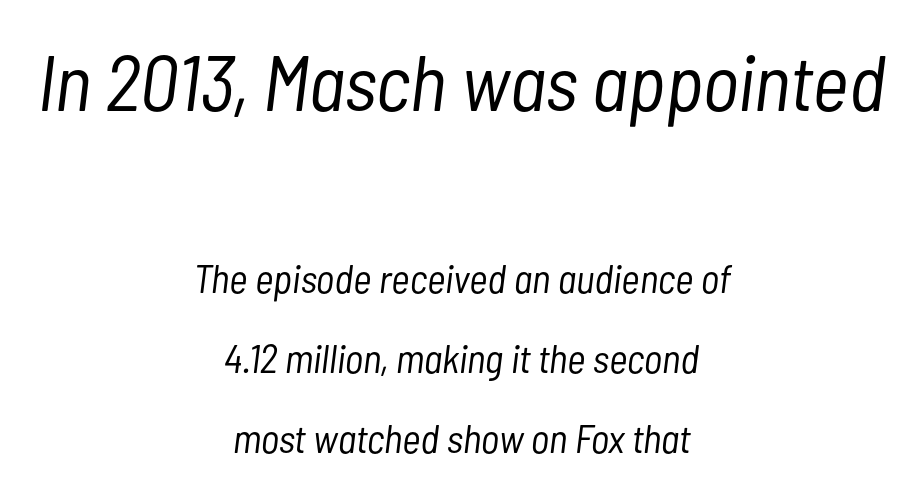
The strokes are not fattened; the text isn't bold. These lines are rendered in a variable-pitch font. The tracking reads as untouched default to a designer's eye. How would I describe the line gaps? Wide and relaxed. Size hierarchy here favors the leading block over the trailing one.
